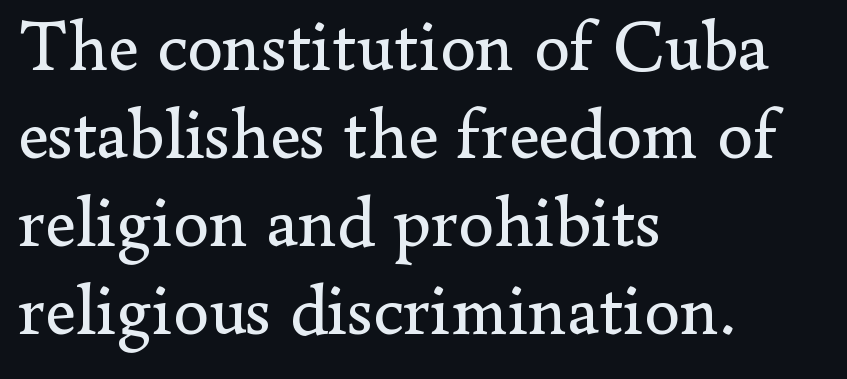
{"serif": "yes", "italic": "no", "bold": "no", "weight": "regular", "width": "normal", "stroke_contrast": "low", "x_height": "small", "monospaced": "no", "underline": "no", "align": "left", "line_spacing_ratio": 1.22, "letter_spacing": "normal", "letter_spacing_em": 0.0, "glyph_px": 72}
